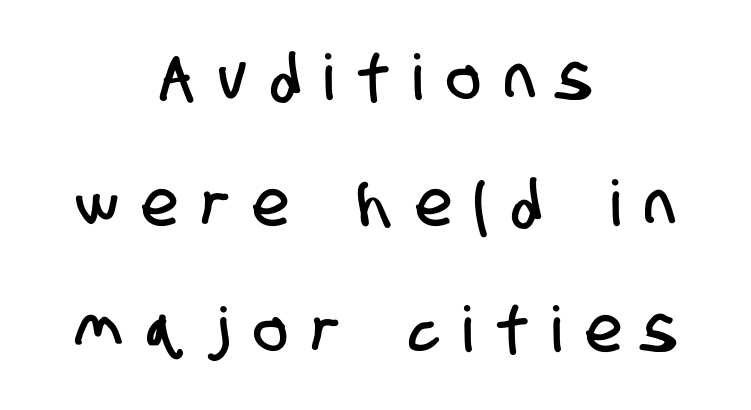
{"serif": "no", "width": "condensed", "stroke_contrast": "low", "x_height": "large", "monospaced": "no", "underline": "no", "align": "center", "line_spacing": "loose", "line_spacing_ratio": 2.0, "letter_spacing": "wide", "letter_spacing_em": 0.4, "glyph_px": 63}
